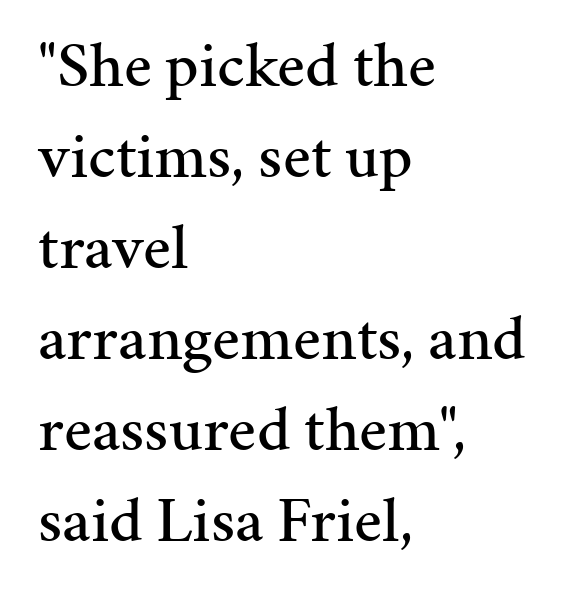
The image shows 65 px serif type, upright; set left-aligned, normal line spacing (1.4x), normal letter spacing, not underlined; medium stroke contrast and a medium x-height.
